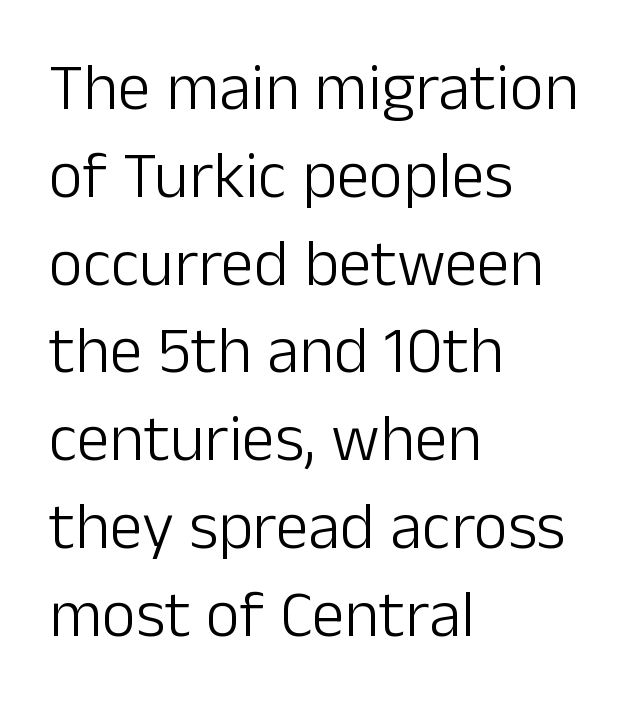
The rendering keeps characters at their native spacing. Serifs: no, the terminals of the letterforms are clean. A normal amount of white space separates one row of letters from the next. Unlike italic type, these characters show no tilt at all. Horizontally, the lines are justified to the leading edge only.
